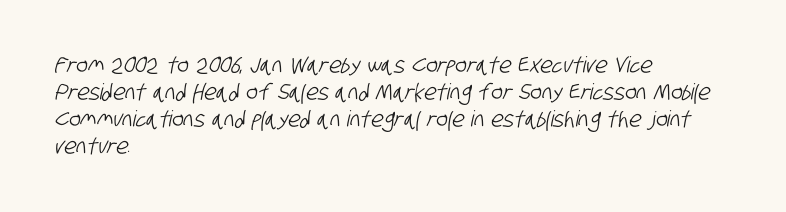
The image shows 22 px text type; set left-aligned, line spacing 1.22x, normal letter spacing, not underlined.
